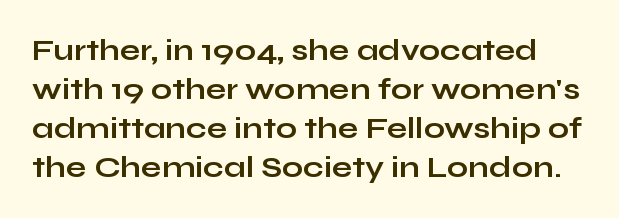
The image shows 30 px bold, wide sans-serif type, upright; set normal line spacing (1.3x), normal letter spacing, not underlined; low stroke contrast and a medium x-height.
